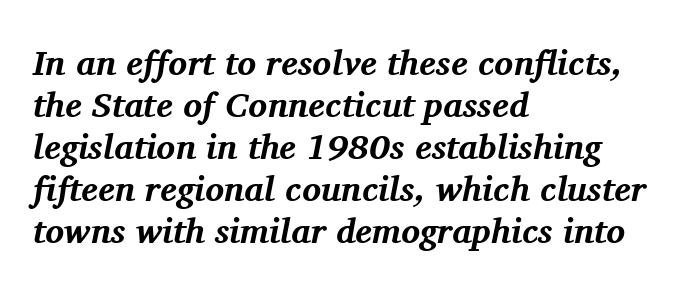
{"serif": "yes", "italic": "yes", "lean": "right", "slant_degrees": 11, "bold": "yes", "weight": "bold", "width": "normal", "stroke_contrast": "medium", "x_height": "medium", "monospaced": "no", "underline": "no", "align": "left", "line_spacing_ratio": 1.2, "letter_spacing": "normal", "letter_spacing_em": 0.0, "glyph_px": 35}
